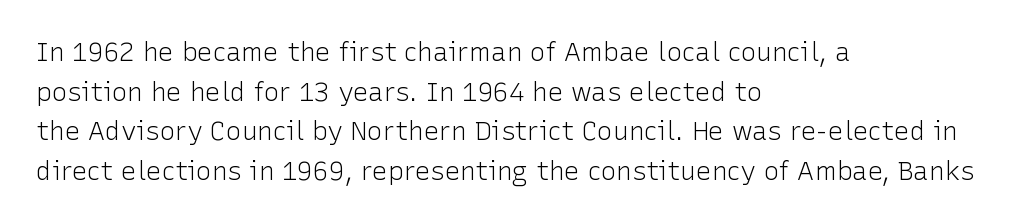
The image shows 26 px text type, upright; set left-aligned, normal line spacing (1.52x), normal letter spacing, not underlined.
